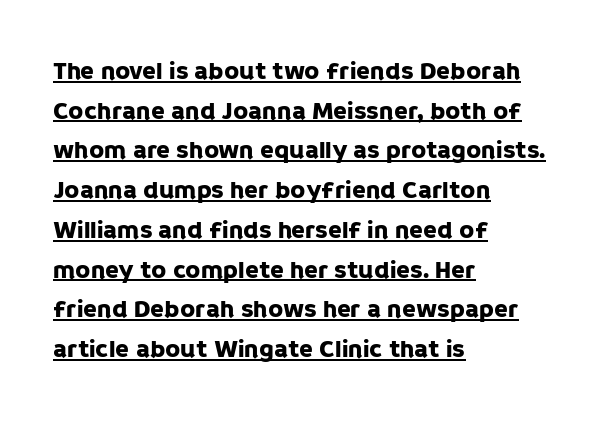
No extra tracking has been applied to these lines. These lines sit exactly where default settings would place them. In terms of posture, this sample is upright. The rendered words wear a rule along their underside. One-word summary of the alignment: left.
